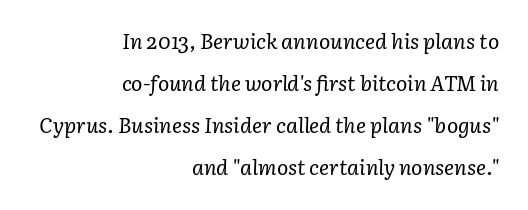
{"italic": "yes", "lean": "right", "slant_degrees": 3, "bold": "no", "underline": "no", "align": "right", "line_spacing": "loose", "line_spacing_ratio": 2.0, "letter_spacing": "normal", "letter_spacing_em": 0.0, "glyph_px": 21}
